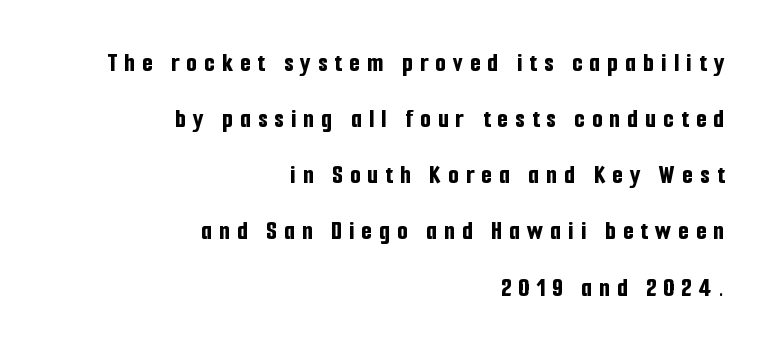
The image shows 27 px bold type, upright; set right-aligned, loose line spacing (2.08x), unusually wide letter spacing (+0.27 em), not underlined.
